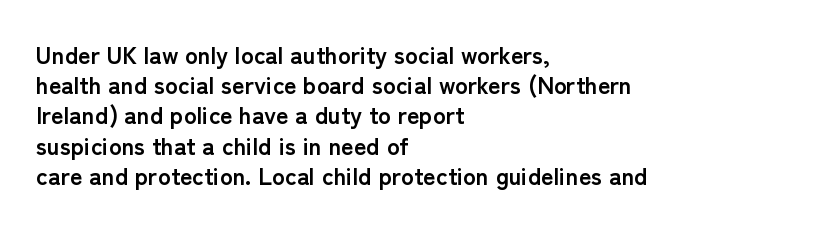
The ragged edge is on the right, which tells us the setting is flush left. The space beneath each line is pristine and unruled. This rendering leaves character spacing at its baseline value. The passage shown stacks its lines at a standard gap. Italic? Not at all — the glyphs are vertical. Emphasis by weight is at full strength: bold.
